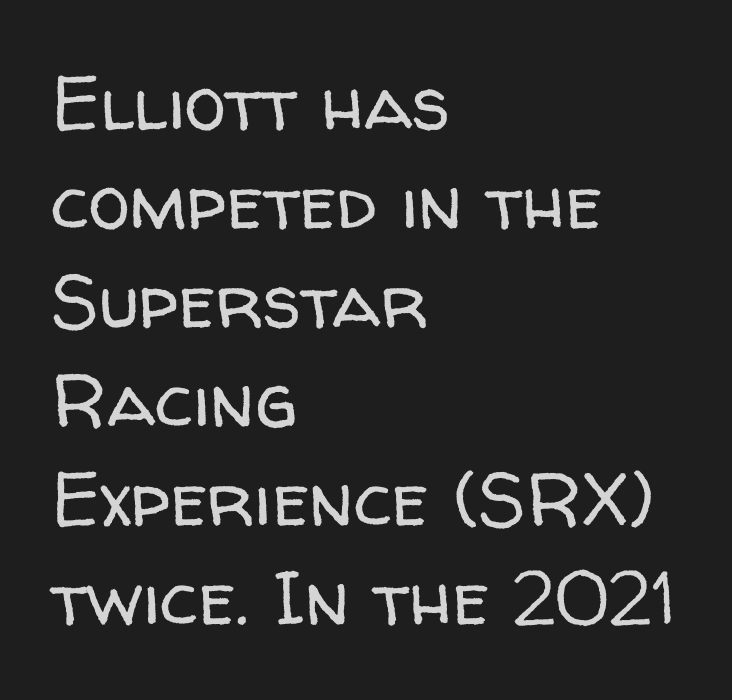
Q: Is the text bold? A: No.
Q: Is the text italic (slanted)? A: No, it is upright.
Q: Is the typeface a serif or a sans-serif typeface? A: Sans-serif.
Q: Is the text underlined? A: No.
Q: How is the paragraph aligned? A: Left-aligned.
Q: Is the spacing between letters normal or unusually wide? A: Normal.
Q: Is the spacing between lines tight, normal or loose? A: Normal.
Q: Width (condensed, normal, or wide)? A: Normal.
Q: Stroke contrast? A: Low.
Q: x-height? A: Medium.
Q: Monospaced? A: No.
